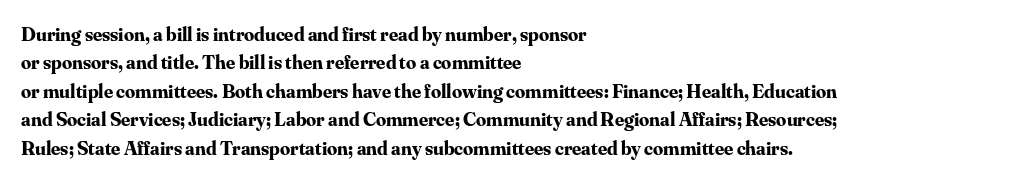
{"italic": "no", "bold": "yes", "underline": "no", "align": "left", "line_spacing": "normal", "line_spacing_ratio": 1.42, "letter_spacing": "normal", "letter_spacing_em": 0.0, "glyph_px": 20}
